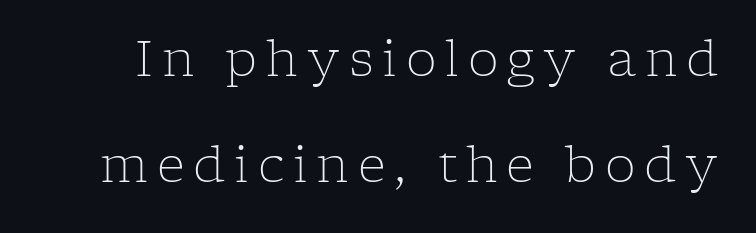
Rule under the text: the space is simply empty. This sample has the flowing, uneven cadence of proportional lettering. A typesetter would mark this as roman, not italic. Letterform terminals end in serifs throughout the passage.
